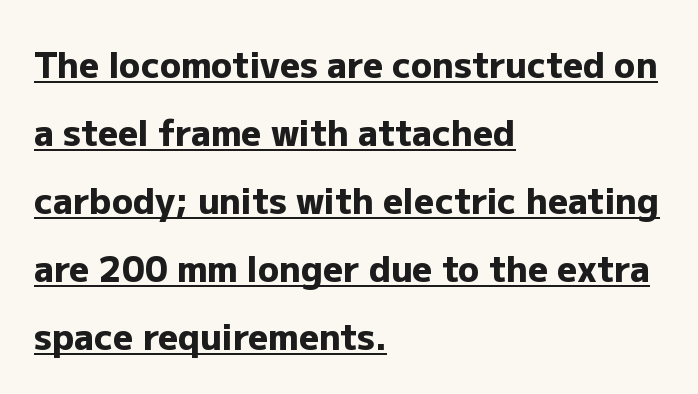
{"serif": "no", "italic": "no", "bold": "yes", "weight": "heavy", "width": "normal", "stroke_contrast": "low", "x_height": "medium", "monospaced": "no", "underline": "yes", "align": "left", "line_spacing": "loose", "line_spacing_ratio": 1.94, "letter_spacing": "normal", "letter_spacing_em": 0.0, "glyph_px": 35}
